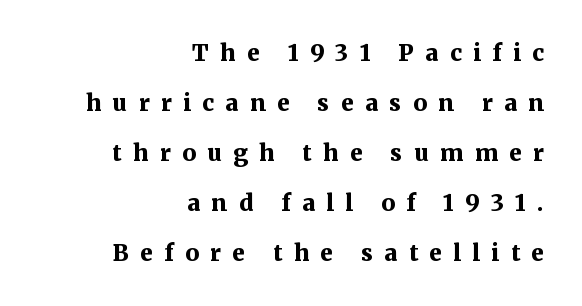
{"italic": "no", "bold": "yes", "underline": "no", "align": "right", "line_spacing": "loose", "line_spacing_ratio": 2.17, "letter_spacing": "wide", "letter_spacing_em": 0.49, "glyph_px": 23}
